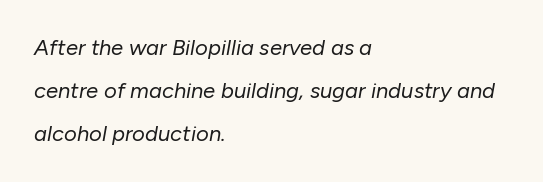
The image shows 22 px text type, italic (leaning right); set left-aligned, loose line spacing (1.96x), normal letter spacing, not underlined.
